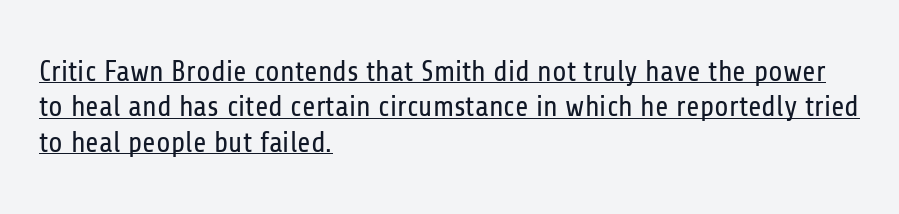
The image shows 29 px regular-weight, condensed sans-serif type, upright; set left-aligned, line spacing 1.22x, normal letter spacing, underlined; low stroke contrast and a medium x-height.
